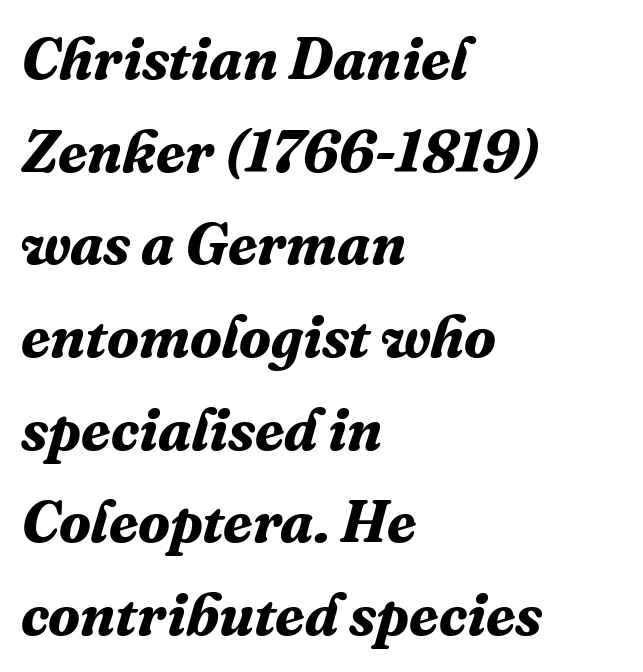
The image shows 59 px bold serif type, italic (leaning right); set left-aligned, normal line spacing (1.57x), normal letter spacing, not underlined; medium stroke contrast and a medium x-height.
